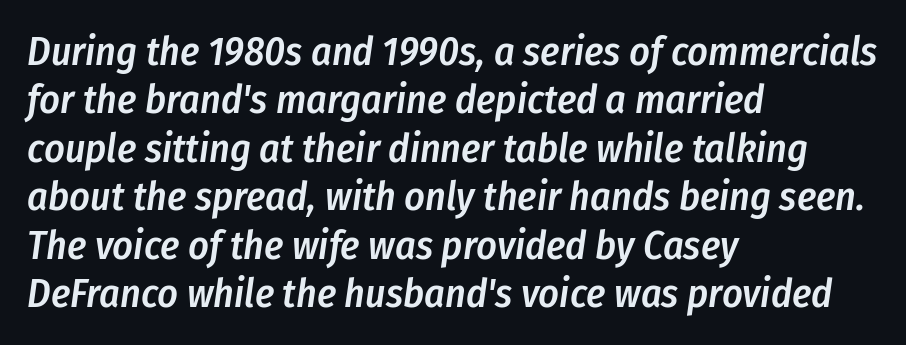
The image shows 40 px semibold, condensed type, italic (leaning right); set left-aligned, line spacing 1.21x, normal letter spacing, not underlined; low stroke contrast and a medium x-height.
